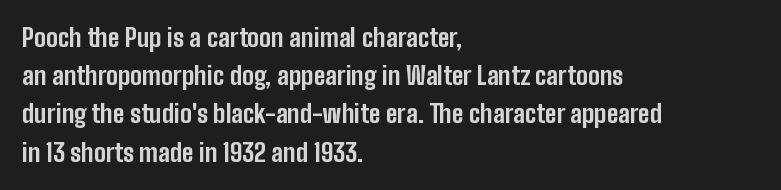
Lines of text with bare space underneath. Quick note: interline space is typical. The line texture is even and compact thanks to regular tracking. The letters stand straight up with perfectly vertical stems. I'd describe the lettering as bold — thick and assertive.
